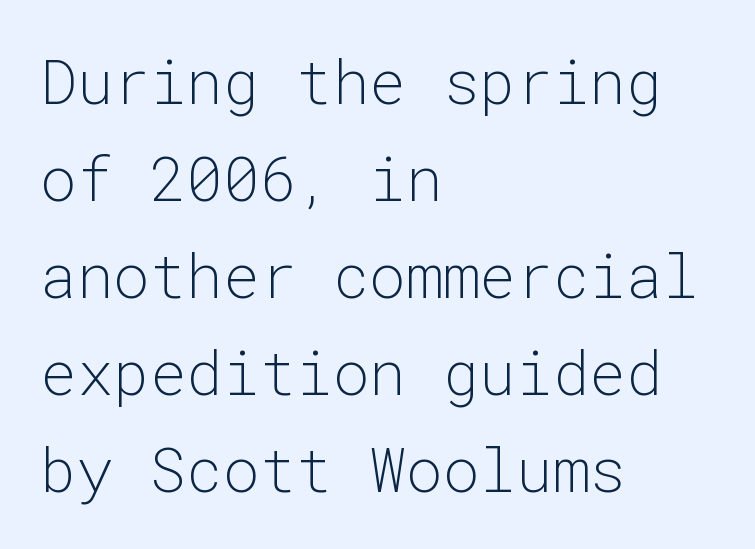
Q: Is the text bold? A: No.
Q: Is the text italic (slanted)? A: No, it is upright.
Q: Is the typeface a serif or a sans-serif typeface? A: Sans-serif.
Q: Is the text underlined? A: No.
Q: How is the paragraph aligned? A: Left-aligned.
Q: Is the spacing between letters normal or unusually wide? A: Normal.
Q: Is the spacing between lines tight, normal or loose? A: Normal.
Q: Width (condensed, normal, or wide)? A: Normal.
Q: Stroke contrast? A: Low.
Q: x-height? A: Medium.
Q: Monospaced? A: Yes.
